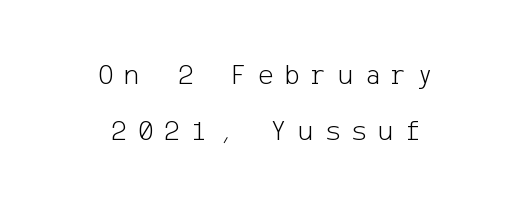
Q: Is the text bold? A: No.
Q: Is the text italic (slanted)? A: No, it is upright.
Q: Is the typeface a serif or a sans-serif typeface? A: Sans-serif.
Q: Is the text underlined? A: No.
Q: How is the paragraph aligned? A: Centered.
Q: Is the spacing between letters normal or unusually wide? A: Unusually wide.
Q: Is the spacing between lines tight, normal or loose? A: Loose.
Q: Width (condensed, normal, or wide)? A: Normal.
Q: Stroke contrast? A: Low.
Q: x-height? A: Medium.
